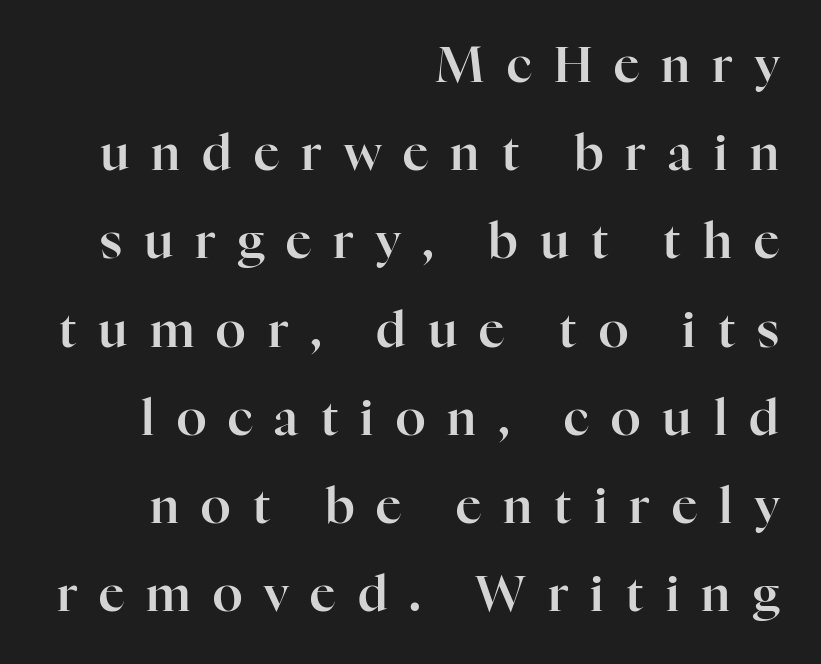
Q: Is the text italic (slanted)? A: No, it is upright.
Q: Is the typeface a serif or a sans-serif typeface? A: Serif.
Q: Is the text underlined? A: No.
Q: How is the paragraph aligned? A: Right-aligned.
Q: Is the spacing between letters normal or unusually wide? A: Unusually wide.
Q: Width (condensed, normal, or wide)? A: Normal.
Q: Stroke contrast? A: High.
Q: x-height? A: Medium.
Q: Monospaced? A: No.
